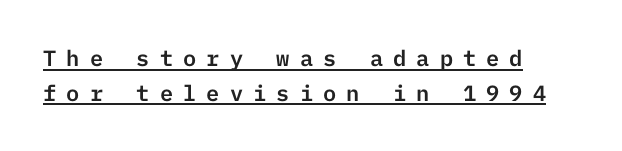
{"italic": "no", "underline": "yes", "align": "left", "line_spacing": "normal", "line_spacing_ratio": 1.57, "letter_spacing": "wide", "letter_spacing_em": 0.46, "glyph_px": 22}
